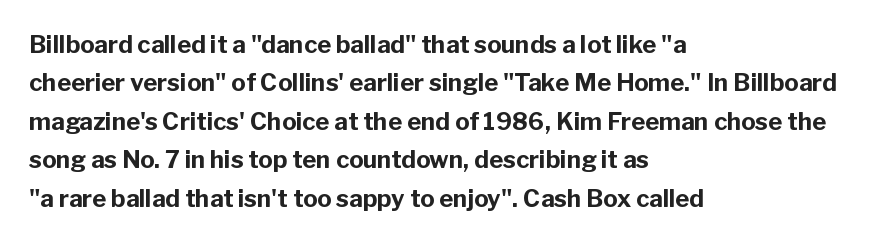
Check the space under the baseline: it is left empty. A classic flush-left, rag-right setting is used for this passage. These lines sit exactly where default settings would place them. Students, note that the glyphs here touch the page at normal intervals. The type sits square on the baseline with zero lean.
